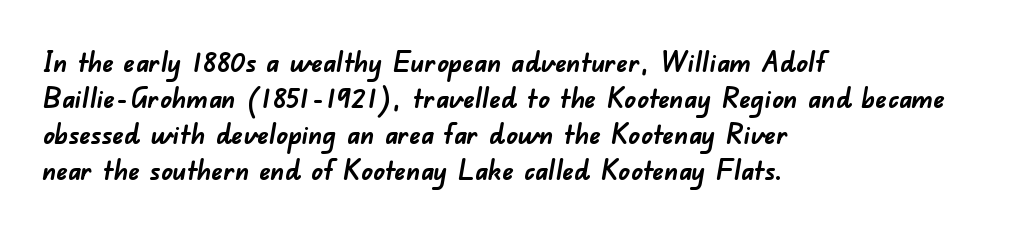
{"serif": "no", "bold": "yes", "weight": "semibold", "width": "normal", "stroke_contrast": "low", "x_height": "small", "monospaced": "no", "underline": "no", "align": "left", "line_spacing": "normal", "line_spacing_ratio": 1.29, "letter_spacing": "normal", "letter_spacing_em": 0.0, "glyph_px": 28}
